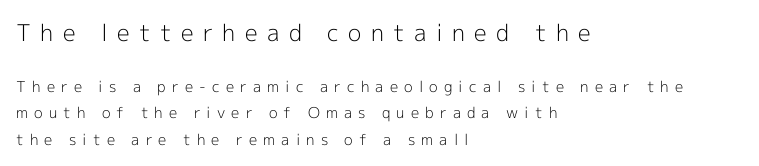
The image shows 23 px text type, upright; set left-aligned, line spacing 1.76x, unusually wide letter spacing (+0.41 em), not underlined; the first (top) block is 1.53x larger.
